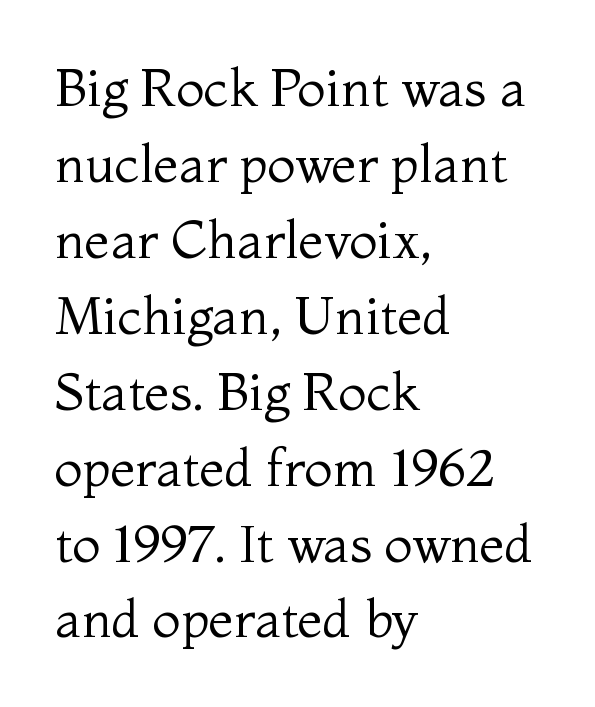
What stands out about the letter spacing? Nothing — it is the standard amount. Is this a fixed-width face? No — the glyphs have proportional, varying widths. Plain, unruled lines of type. Short and long lines alike share a common starting point at left. Leading: standard. The letters look calm and open, with moderate or lighter stems.
